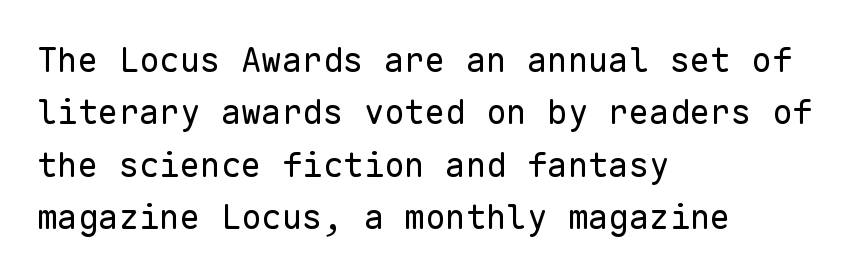
{"serif": "no", "italic": "no", "bold": "no", "weight": "regular", "width": "normal", "stroke_contrast": "low", "x_height": "medium", "monospaced": "yes", "underline": "no", "align": "left", "line_spacing": "normal", "line_spacing_ratio": 1.54, "letter_spacing": "normal", "letter_spacing_em": 0.0, "glyph_px": 34}
